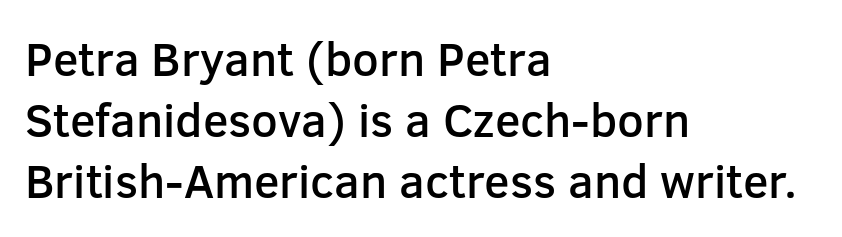
The image shows 47 px semibold sans-serif type, upright; set left-aligned, normal line spacing (1.3x), normal letter spacing, not underlined; low stroke contrast and a medium x-height.
